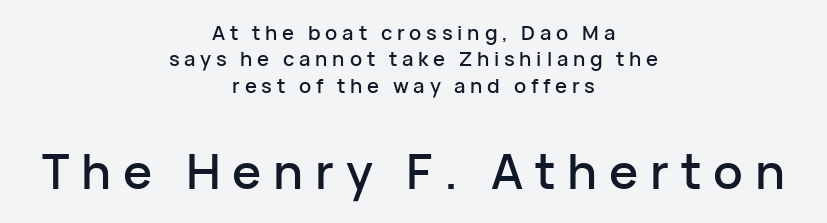
{"serif": "no", "italic": "no", "width": "normal", "stroke_contrast": "low", "x_height": "medium", "monospaced": "no", "underline": "no", "align": "center", "line_spacing": "normal", "line_spacing_ratio": 1.32, "letter_spacing": "wide", "letter_spacing_em": 0.24, "larger_block": "second", "size_ratio": 2.45, "glyph_px": 49}
